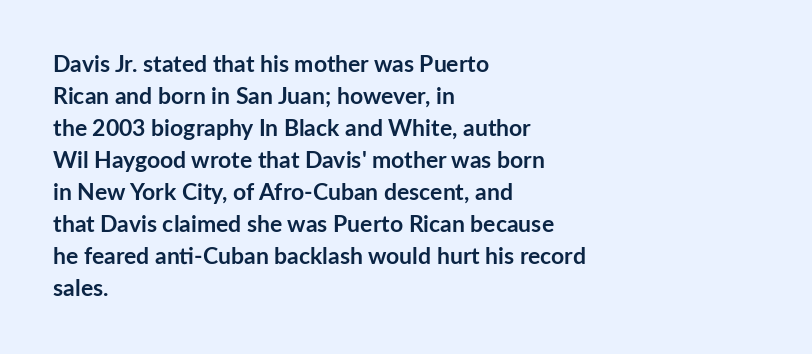
The image shows 23 px bold type, upright; set left-aligned, normal line spacing (1.39x), normal letter spacing, not underlined.
